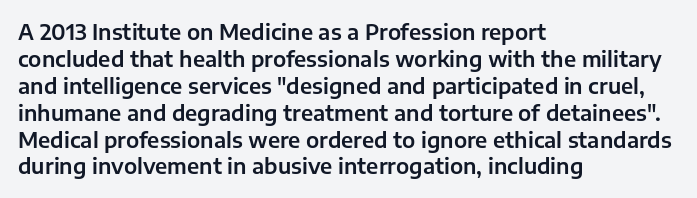
Q: Is the text italic (slanted)? A: No, it is upright.
Q: Is the text underlined? A: No.
Q: How is the paragraph aligned? A: Left-aligned.
Q: Is the spacing between letters normal or unusually wide? A: Normal.
Q: Is the spacing between lines tight, normal or loose? A: Normal.
